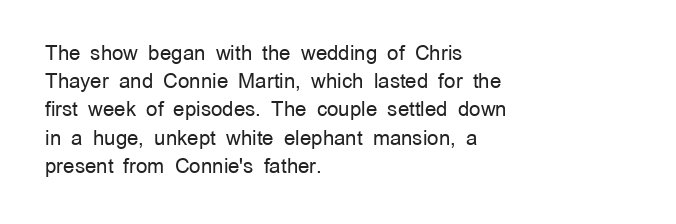
The image shows 20 px text type, upright; set left-aligned, normal line spacing (1.41x), normal letter spacing, not underlined.
